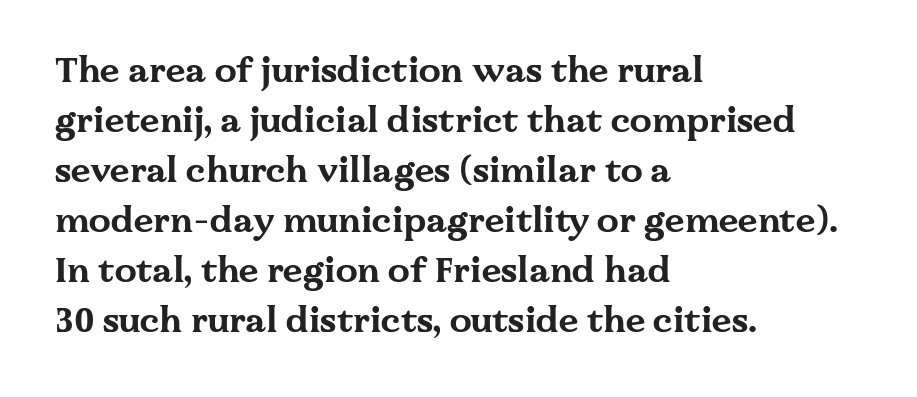
The image shows 35 px bold, wide serif type, upright; set left-aligned, normal line spacing (1.43x), normal letter spacing, not underlined; medium stroke contrast and a medium x-height.
